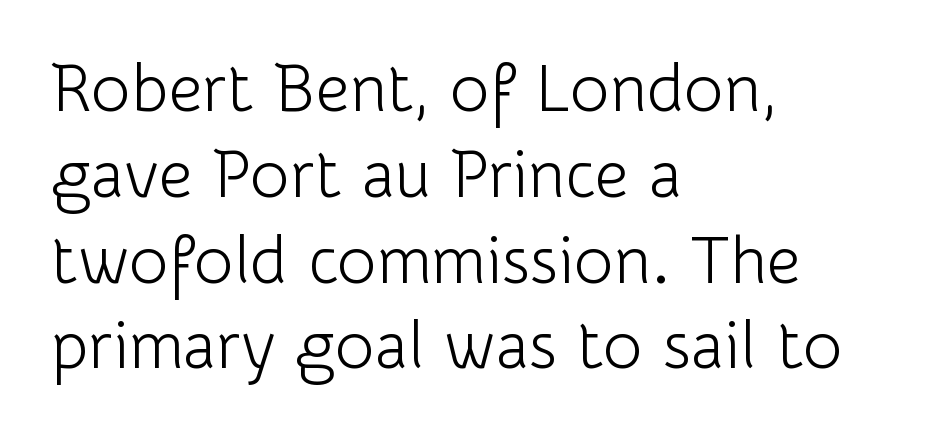
The image shows 67 px light sans-serif type, upright; set left-aligned, normal line spacing (1.28x), normal letter spacing, not underlined; low stroke contrast and a medium x-height.
